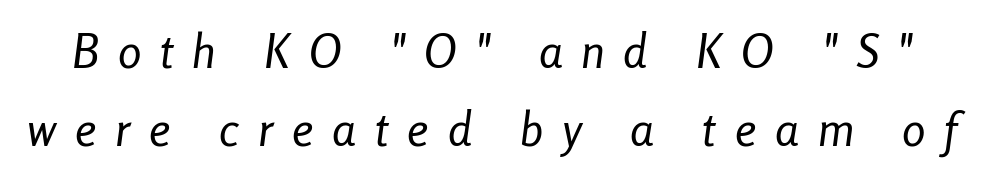
The image shows 47 px regular-weight, condensed type, italic (leaning right); set normal line spacing (1.65x), unusually wide letter spacing (+0.4 em), not underlined; low stroke contrast and a medium x-height.
